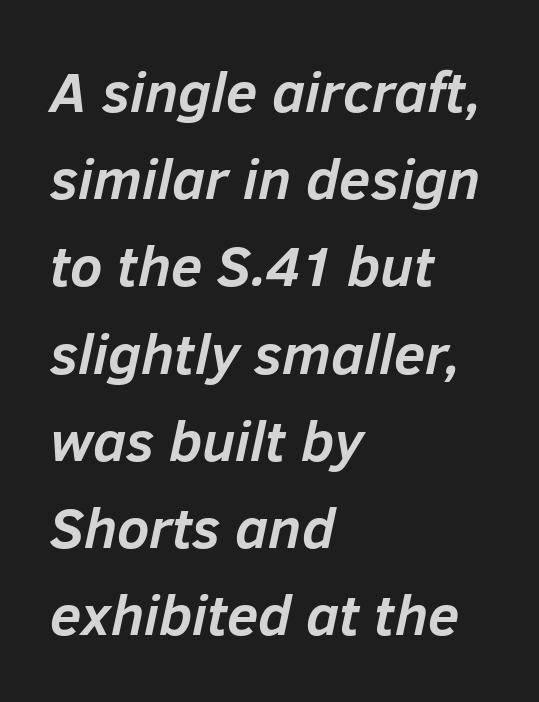
{"italic": "yes", "lean": "right", "slant_degrees": 12, "bold": "yes", "weight": "semibold", "width": "normal", "stroke_contrast": "low", "x_height": "medium", "monospaced": "no", "underline": "no", "align": "left", "line_spacing": "normal", "line_spacing_ratio": 1.53, "letter_spacing": "normal", "letter_spacing_em": 0.0, "glyph_px": 57}
